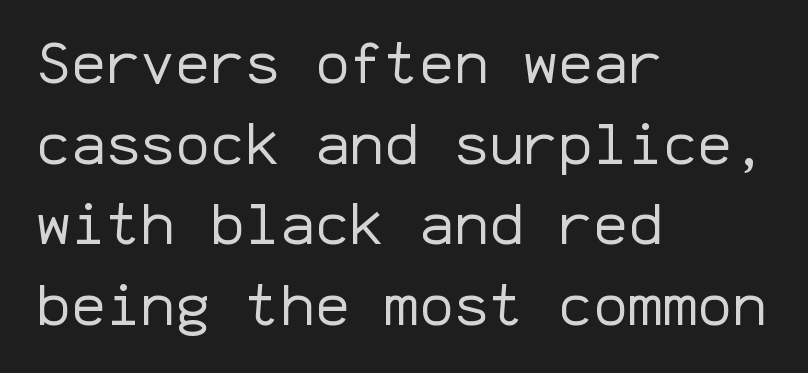
The image shows 58 px regular-weight sans-serif type, upright, monospaced; set left-aligned, normal line spacing (1.39x), normal letter spacing, not underlined; low stroke contrast and a medium x-height.
